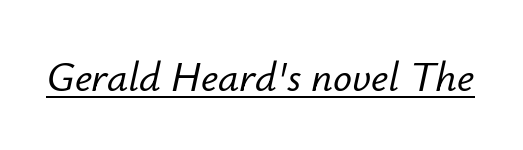
The image shows 42 px text type, italic (leaning right); set normal letter spacing, underlined; low stroke contrast and a small x-height.
